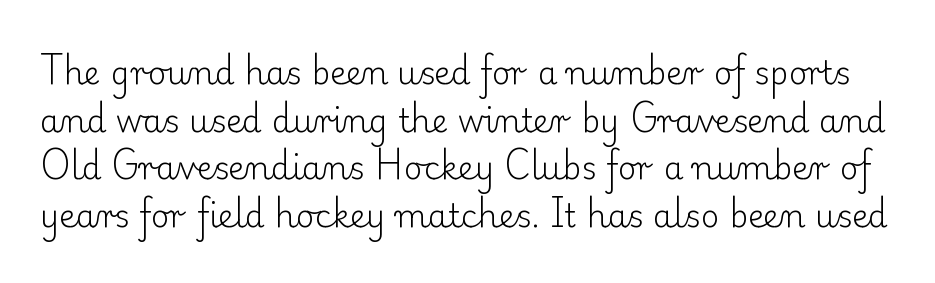
Q: Is the text bold? A: No.
Q: Is the text italic (slanted)? A: No, it is upright.
Q: Is the text underlined? A: No.
Q: Is the spacing between letters normal or unusually wide? A: Normal.
Q: Is the spacing between lines tight, normal or loose? A: Normal.
Q: Width (condensed, normal, or wide)? A: Normal.
Q: Stroke contrast? A: Low.
Q: x-height? A: Small.
Q: Monospaced? A: No.
